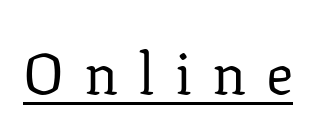
Q: Is the text bold? A: No.
Q: Is the text italic (slanted)? A: No, it is upright.
Q: Is the typeface a serif or a sans-serif typeface? A: Serif.
Q: Is the text underlined? A: Yes.
Q: Is the spacing between letters normal or unusually wide? A: Unusually wide.
Q: Width (condensed, normal, or wide)? A: Normal.
Q: Stroke contrast? A: Low.
Q: x-height? A: Medium.
Q: Monospaced? A: No.
